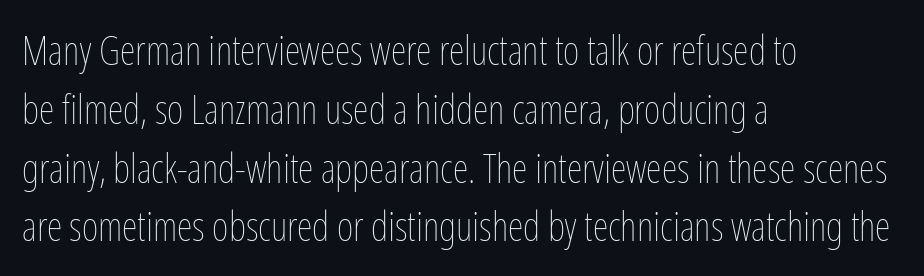
{"italic": "no", "bold": "no", "weight": "thin", "width": "condensed", "stroke_contrast": "low", "x_height": "medium", "monospaced": "no", "underline": "no", "align": "left", "line_spacing": "normal", "line_spacing_ratio": 1.47, "letter_spacing": "normal", "letter_spacing_em": 0.0, "glyph_px": 40}
